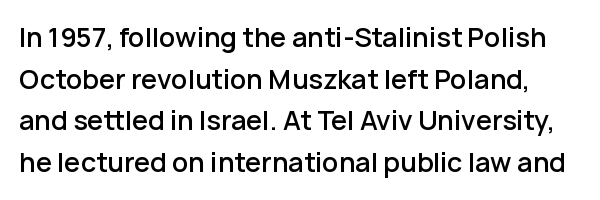
The image shows 26 px text type, upright; set normal line spacing (1.6x), normal letter spacing, not underlined.
